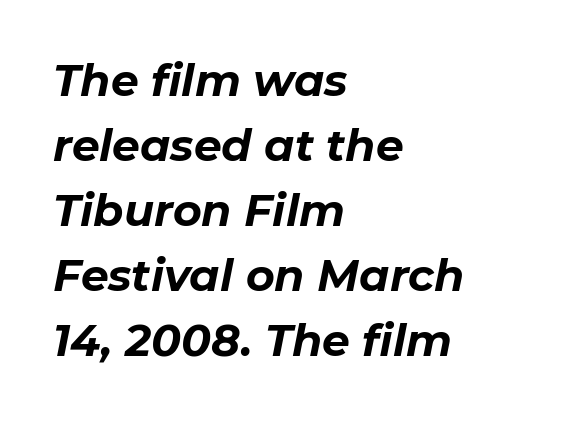
{"italic": "yes", "lean": "right", "slant_degrees": 11, "bold": "yes", "weight": "bold", "width": "normal", "stroke_contrast": "low", "x_height": "medium", "monospaced": "no", "underline": "no", "align": "left", "line_spacing": "normal", "line_spacing_ratio": 1.48, "letter_spacing": "normal", "letter_spacing_em": 0.0, "glyph_px": 44}
